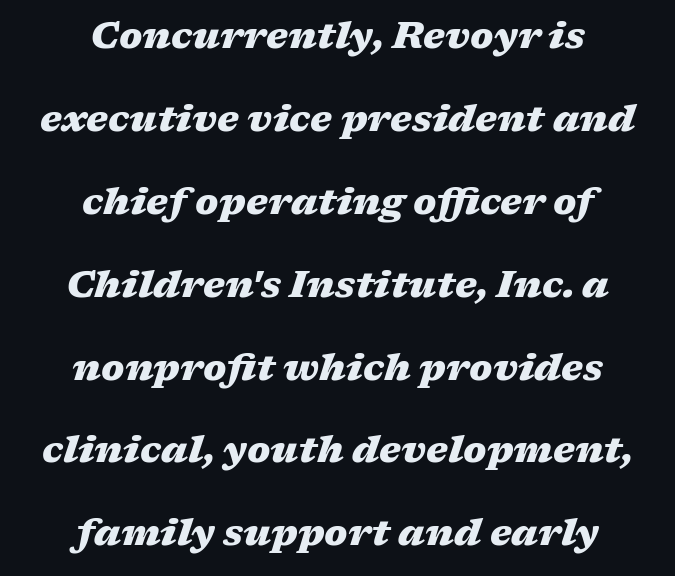
{"italic": "yes", "lean": "right", "slant_degrees": 17, "bold": "yes", "weight": "heavy", "width": "wide", "stroke_contrast": "medium", "x_height": "medium", "monospaced": "no", "underline": "no", "align": "center", "line_spacing": "loose", "line_spacing_ratio": 2.24, "letter_spacing": "normal", "letter_spacing_em": 0.0, "glyph_px": 37}
